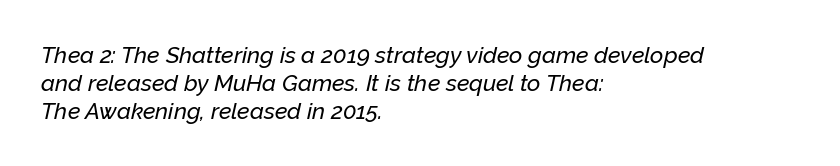
{"italic": "yes", "lean": "right", "slant_degrees": 12, "underline": "no", "align": "left", "line_spacing_ratio": 1.21, "letter_spacing": "normal", "letter_spacing_em": 0.0, "glyph_px": 23}
